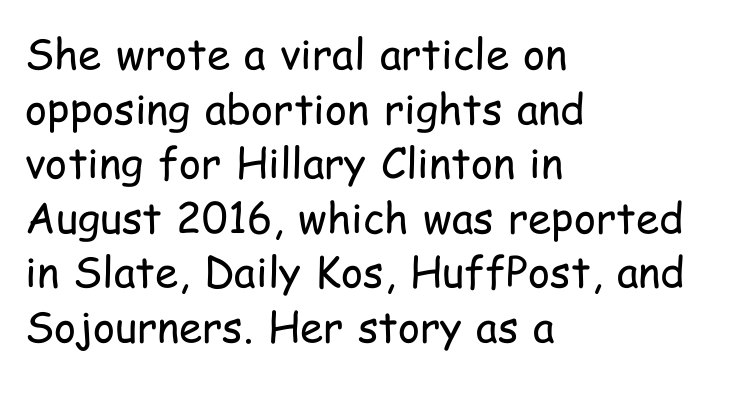
The image shows 42 px regular-weight, condensed sans-serif type, upright; set left-aligned, normal line spacing (1.3x), normal letter spacing, not underlined; low stroke contrast and a medium x-height.
